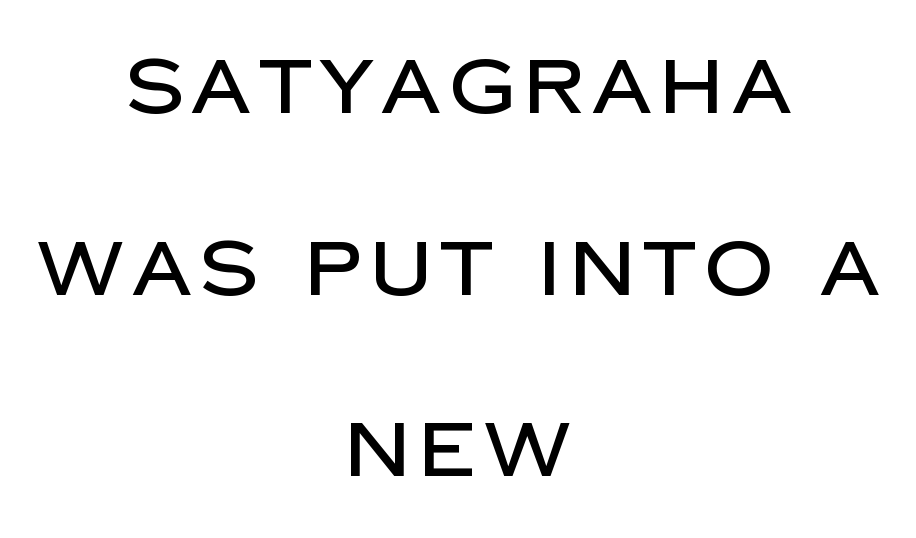
The image shows 76 px sans-serif type, upright; set centered, loose line spacing (2.39x), not underlined; low stroke contrast and a large x-height.
